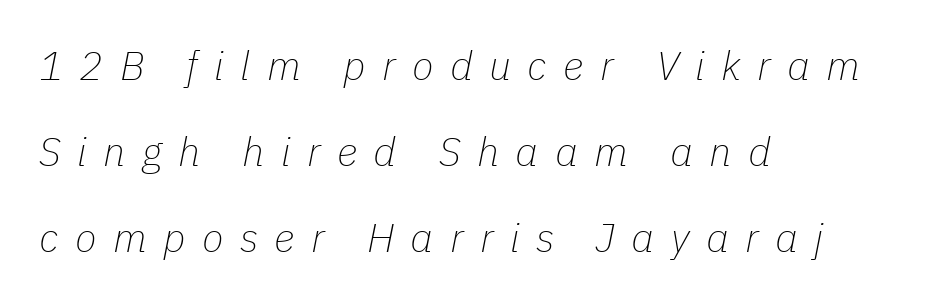
{"italic": "yes", "lean": "right", "slant_degrees": 11, "bold": "no", "weight": "thin", "width": "normal", "stroke_contrast": "low", "x_height": "medium", "monospaced": "no", "underline": "no", "align": "left", "line_spacing": "loose", "line_spacing_ratio": 2.15, "letter_spacing": "wide", "letter_spacing_em": 0.41, "glyph_px": 40}
